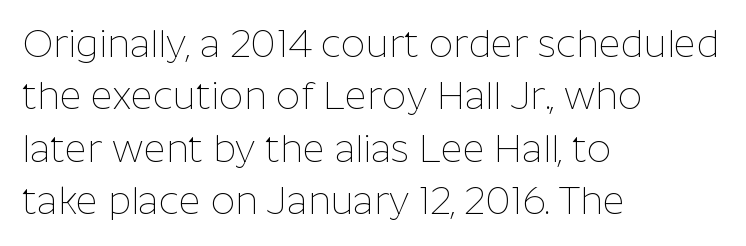
Q: Is the text bold? A: No.
Q: Is the text italic (slanted)? A: No, it is upright.
Q: Is the typeface a serif or a sans-serif typeface? A: Sans-serif.
Q: Is the text underlined? A: No.
Q: How is the paragraph aligned? A: Left-aligned.
Q: Is the spacing between letters normal or unusually wide? A: Normal.
Q: Is the spacing between lines tight, normal or loose? A: Normal.
Q: Width (condensed, normal, or wide)? A: Normal.
Q: Stroke contrast? A: Low.
Q: x-height? A: Medium.
Q: Monospaced? A: No.
